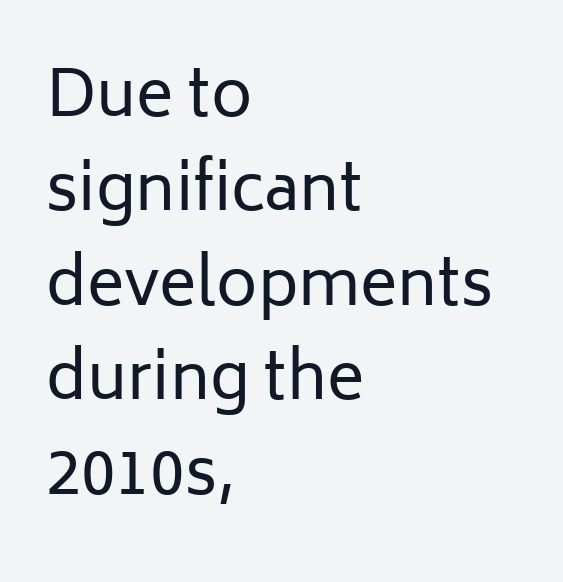
Q: Is the text bold? A: No.
Q: Is the text italic (slanted)? A: No, it is upright.
Q: Is the typeface a serif or a sans-serif typeface? A: Sans-serif.
Q: Is the text underlined? A: No.
Q: How is the paragraph aligned? A: Left-aligned.
Q: Is the spacing between letters normal or unusually wide? A: Normal.
Q: Is the spacing between lines tight, normal or loose? A: Normal.
Q: Width (condensed, normal, or wide)? A: Normal.
Q: Stroke contrast? A: Low.
Q: x-height? A: Medium.
Q: Monospaced? A: No.
